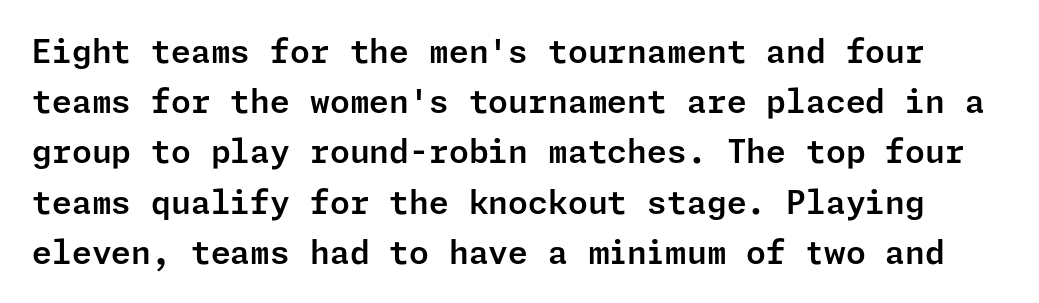
Just letters on the line, the space beneath them empty. Regarding leading, the lines here are spaced in the standard way. Classification — sans serif. The passage shown has conventional tracking throughout. Does the lettering tilt? It doesn't — this is upright.
